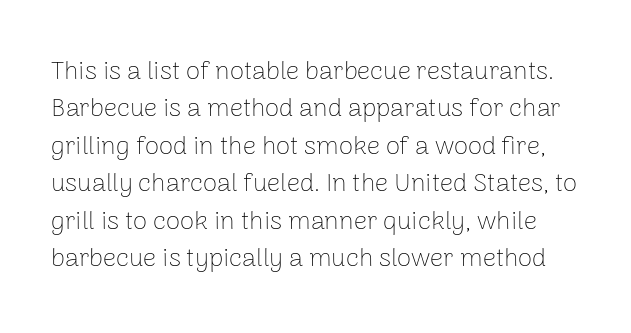
{"italic": "no", "bold": "no", "underline": "no", "line_spacing": "normal", "line_spacing_ratio": 1.44, "letter_spacing": "normal", "letter_spacing_em": 0.0, "glyph_px": 26}
